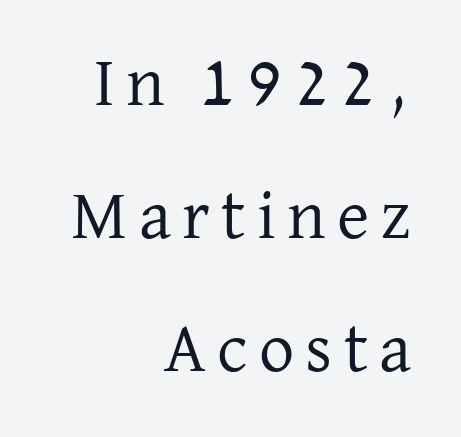
Here the designer chose a conventional face with non-uniform glyph widths. Underlining? Definitely not there. Notice how the stems are strictly vertical — no italics here. Compared with a typical body face, this is equally light or lighter still.
